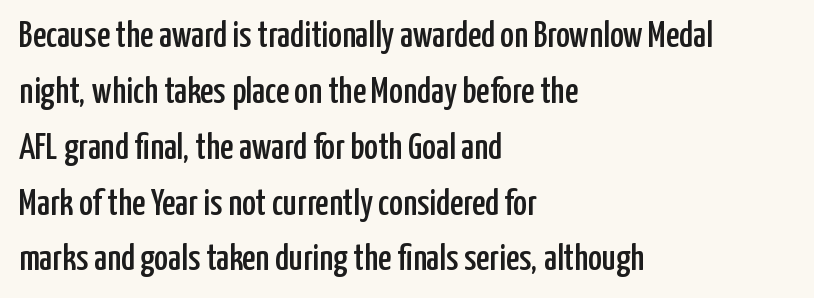
The image shows 37 px condensed sans-serif type, upright; set left-aligned, normal line spacing (1.51x), normal letter spacing, not underlined; low stroke contrast and a medium x-height.
